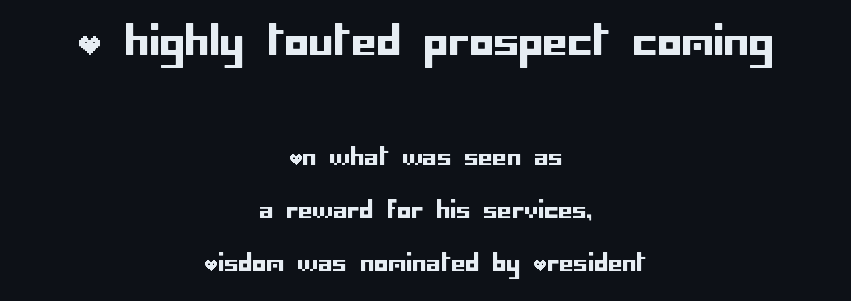
The image shows 40 px sans-serif type, upright; set centered, loose line spacing (2.3x), normal letter spacing, not underlined; the first (top) block is 1.74x larger; low stroke contrast and a large x-height.
